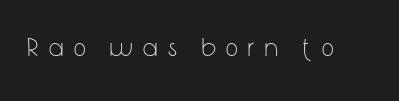
Q: Is the text bold? A: No.
Q: Is the text italic (slanted)? A: No, it is upright.
Q: Is the text underlined? A: No.
Q: Is the spacing between letters normal or unusually wide? A: Unusually wide.
